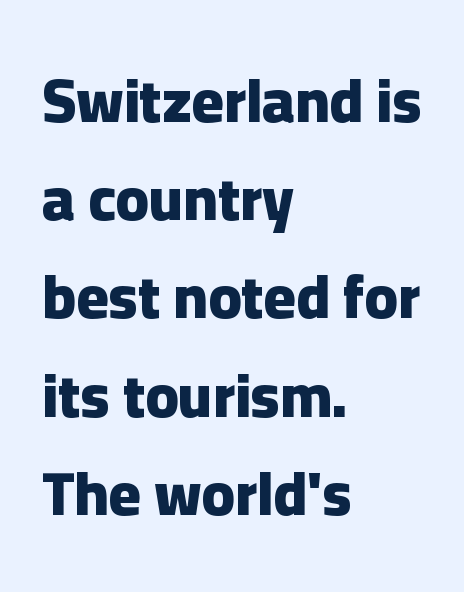
The image shows 61 px heavy sans-serif type, upright; set left-aligned, normal line spacing (1.61x), normal letter spacing, not underlined; low stroke contrast and a medium x-height.
